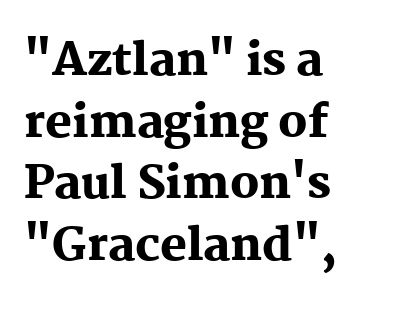
{"serif": "yes", "italic": "no", "bold": "yes", "weight": "heavy", "width": "normal", "stroke_contrast": "medium", "x_height": "medium", "monospaced": "no", "underline": "no", "align": "left", "line_spacing": "normal", "line_spacing_ratio": 1.37, "letter_spacing": "normal", "letter_spacing_em": 0.0, "glyph_px": 45}
